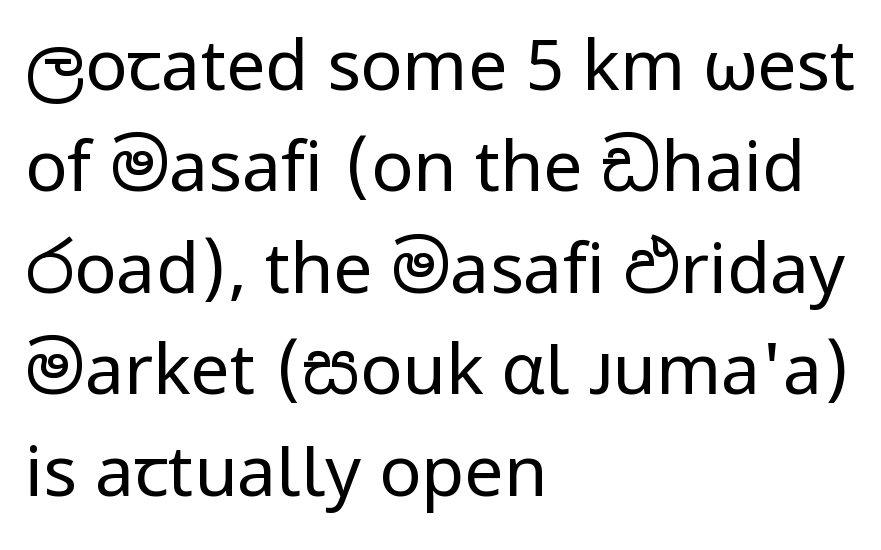
The image shows 70 px regular-weight sans-serif type, upright; set left-aligned, normal line spacing (1.45x), normal letter spacing, not underlined; low stroke contrast and a medium x-height.
